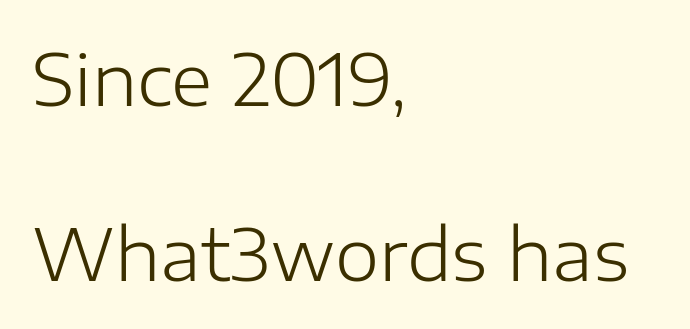
The image shows 71 px light sans-serif type, upright; set left-aligned, loose line spacing (2.46x), normal letter spacing, not underlined; low stroke contrast and a medium x-height.
